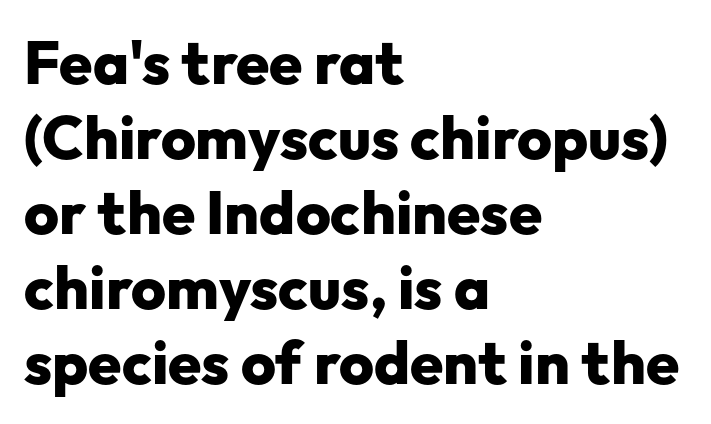
Underline: absent. Proportional: the letters do not fall into vertical columns. Emphasis by weight is at full strength: bold. Casual observation: everything's shoved over to the left.
